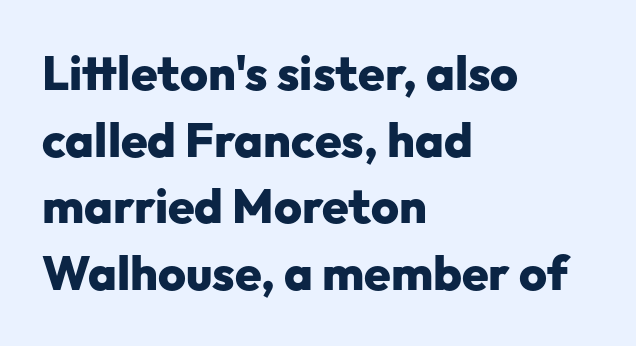
The ragged edge is on the right, which tells us the setting is flush left. I'd call this a sans setting — the letters go barefoot. This rendering features lettering with no underline. Note the varied advance widths — an 'i' is clearly narrower than an 'm'. A roman cut, with each character standing at attention.
